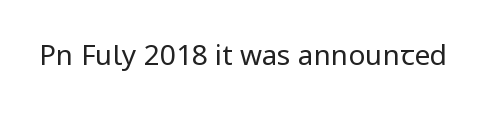
It's the straight-up-and-down kind of type. The letters carry no serifs — their stems end cleanly without finishing strokes. Observe the ordinary spacing: letters are neighbours, not strangers. The passage shown is not underscored anywhere.
